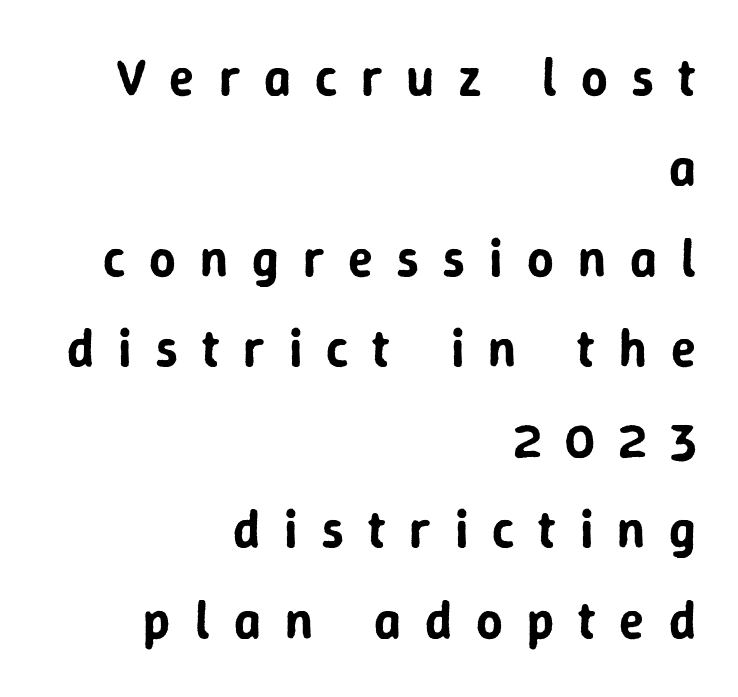
The lettering holds an erect, upright posture throughout. Right-aligned paragraph, ragged on the left. Character widths vary here, with narrow letters taking less room than wide ones. Any mark beneath the type? The region is blank. Here the glyphs are tracked loosely, breaking word shapes into spaced letters. Nothing sits at the stroke ends, so this counts as sans-serif.
